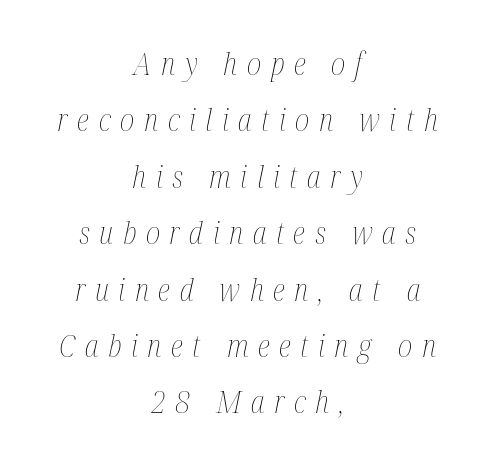
{"italic": "yes", "lean": "right", "slant_degrees": 12, "bold": "no", "weight": "thin", "width": "condensed", "stroke_contrast": "medium", "x_height": "medium", "monospaced": "no", "underline": "no", "align": "center", "line_spacing_ratio": 1.88, "letter_spacing": "wide", "letter_spacing_em": 0.32, "glyph_px": 30}
